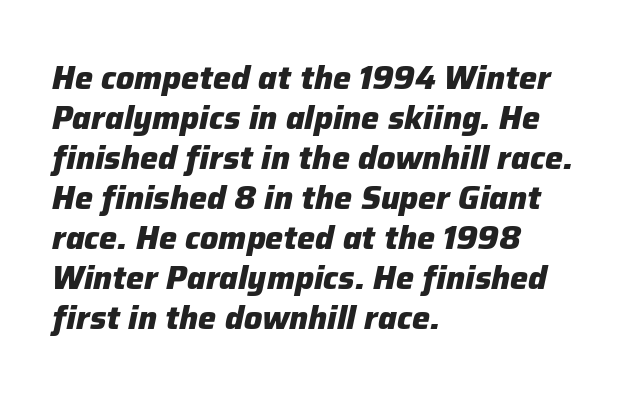
Q: Is the text bold? A: Yes.
Q: Is the text italic (slanted)? A: Yes, it leans right by about 12 degrees.
Q: Is the text underlined? A: No.
Q: How is the paragraph aligned? A: Left-aligned.
Q: Is the spacing between letters normal or unusually wide? A: Normal.
Q: Is the spacing between lines tight, normal or loose? A: Normal.
Q: Width (condensed, normal, or wide)? A: Normal.
Q: Stroke contrast? A: Low.
Q: x-height? A: Medium.
Q: Monospaced? A: No.
